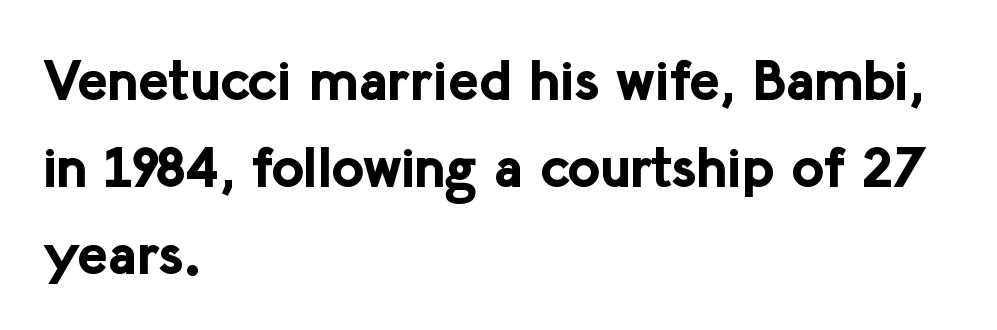
The glyphs have the mass of a bold cut. These lines are rendered in a variable-pitch font. Alignment: flush left. The rendering uses a moderate line-height, typical for paragraphs.
